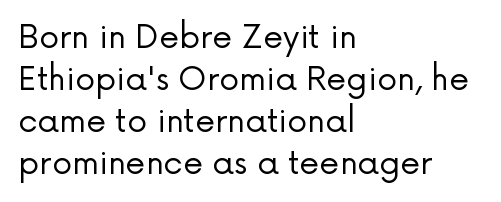
The image shows 32 px regular-weight sans-serif type, upright; set left-aligned, normal line spacing (1.31x), normal letter spacing, not underlined; low stroke contrast and a medium x-height.
